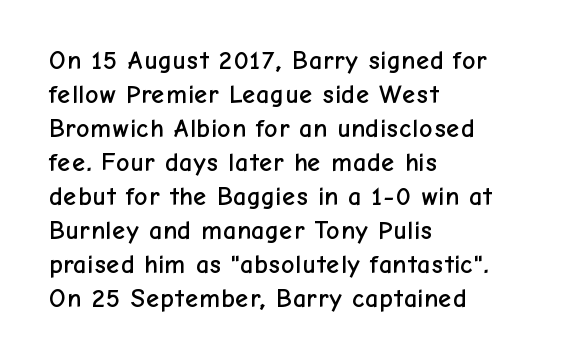
Q: Is the text italic (slanted)? A: No, it is upright.
Q: Is the text underlined? A: No.
Q: How is the paragraph aligned? A: Left-aligned.
Q: Is the spacing between letters normal or unusually wide? A: Normal.
Q: Is the spacing between lines tight, normal or loose? A: Normal.
